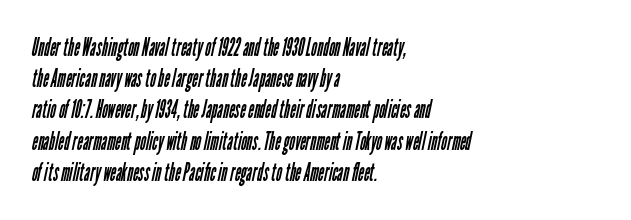
The image shows 25 px text type; set left-aligned, normal line spacing (1.25x), normal letter spacing, not underlined.
